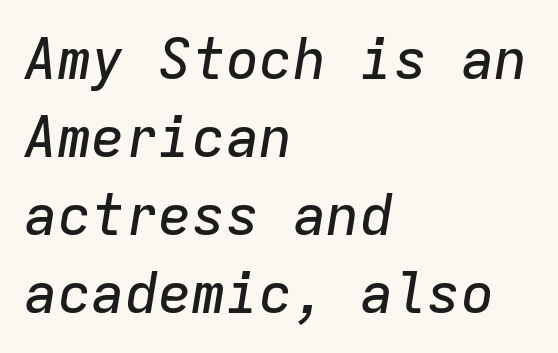
The words here are not underlined. Spacing verdict: monospaced, one width for all characters. Quick note: italic. The rendering uses a moderate line-height, typical for paragraphs.
